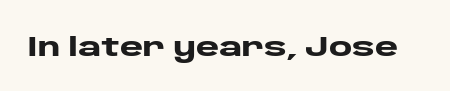
The space directly below the letters is spotless. The passage shown is typed in a proportional face where columns would drift. Thick stems and heavy bowls — unmistakably bold. The gaps between neighbouring characters are ordinary and unremarkable. Each letter's strokes conclude bluntly, with no projecting serifs.
